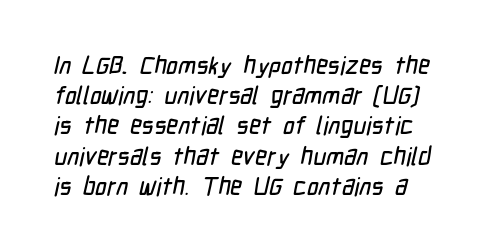
Q: Is the text underlined? A: No.
Q: How is the paragraph aligned? A: Left-aligned.
Q: Is the spacing between letters normal or unusually wide? A: Normal.
